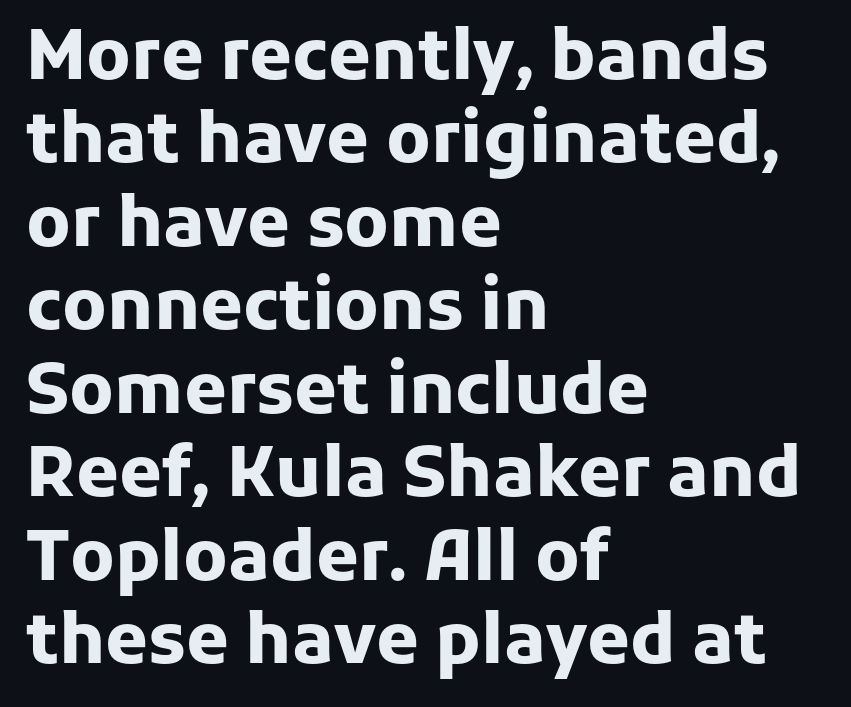
The image shows 69 px heavy sans-serif type, upright; set left-aligned, line spacing 1.21x, normal letter spacing, not underlined; low stroke contrast and a medium x-height.
